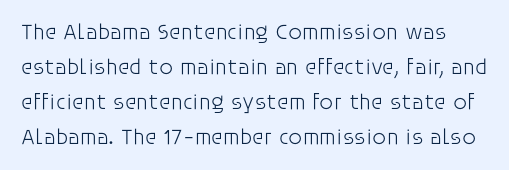
Clear beneath every line of the passage. These lines keep a tight, regular rhythm from letter to letter. No extra ink here — the face is not bold. Rendered with straight, roman letterforms.
